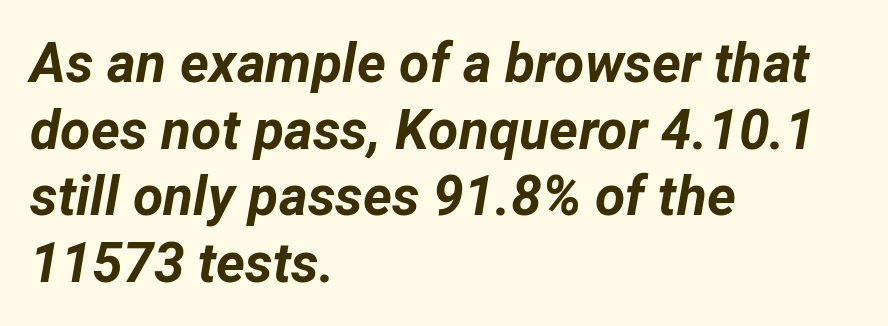
The image shows 55 px bold type, italic (leaning right); set left-aligned, line spacing 1.21x, normal letter spacing, not underlined; low stroke contrast and a medium x-height.
